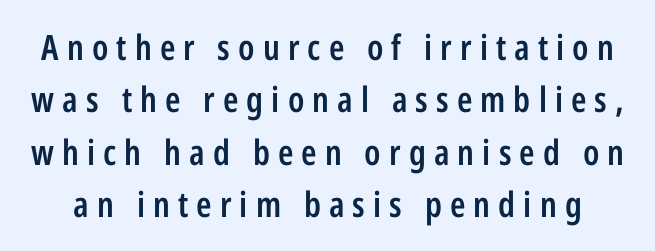
Does the leading feel generous? No, just average. Compared with an ordinary text face, these strokes are moderately heavier — a semibold. Compared with typical body copy, the letter spacing here is much looser. Characters remain perfectly vertical along every line.
